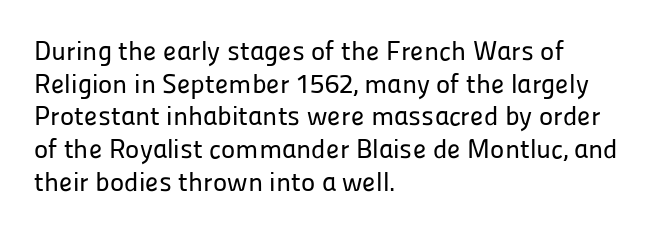
Words float on clear page, feet unadorned. Words appear dense and cohesive because spacing is normal. The lettering holds an erect, upright posture throughout. If you drew a ruler down the left edge, every line would touch it.
